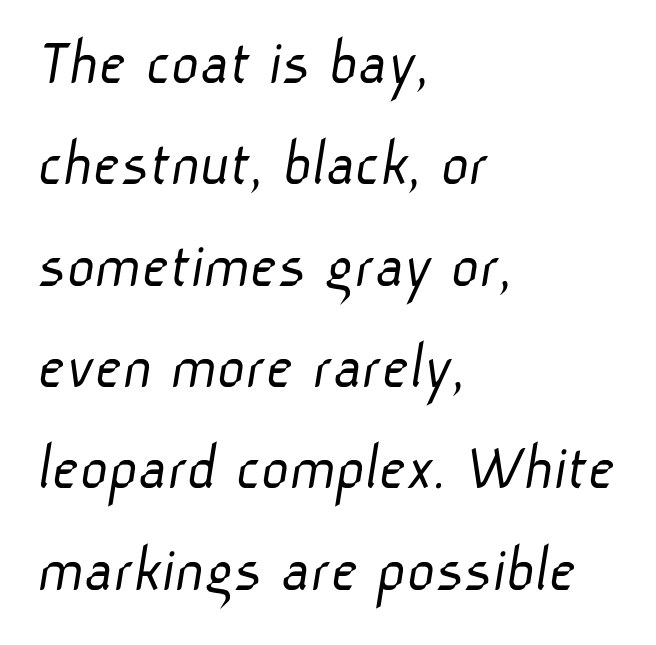
{"serif": "no", "bold": "no", "weight": "light", "width": "normal", "stroke_contrast": "low", "x_height": "medium", "monospaced": "no", "underline": "no", "align": "left", "line_spacing": "normal", "line_spacing_ratio": 1.49, "letter_spacing": "normal", "letter_spacing_em": 0.0, "glyph_px": 68}
